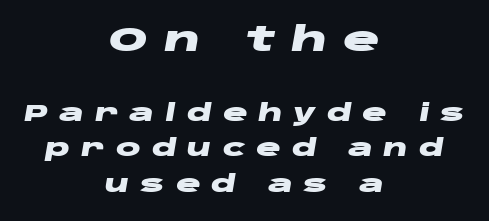
Descenders hang freely into open space. Characters are canted at an angle relative to the baseline's perpendicular. The passage shown has open, widely tracked lettering throughout. Here the designer chose a conventional face with non-uniform glyph widths. Does the copy run flush right? No — it is centered line by line. Regular leading.
